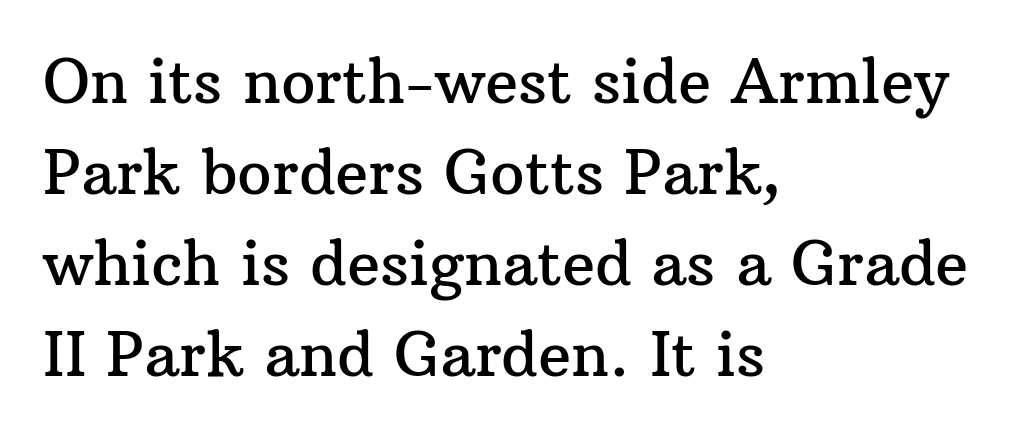
The image shows 61 px serif type, upright; set left-aligned, normal line spacing (1.49x), normal letter spacing, not underlined; medium stroke contrast and a medium x-height.
